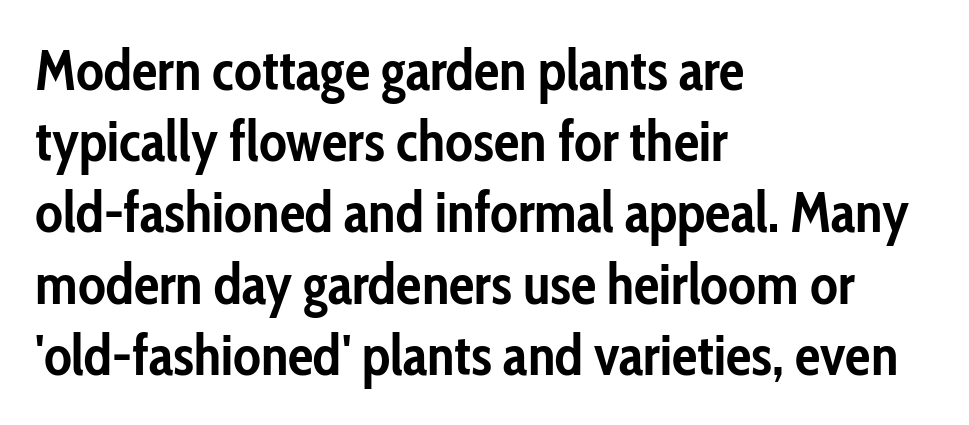
{"serif": "no", "italic": "no", "bold": "yes", "weight": "semibold", "width": "condensed", "stroke_contrast": "low", "x_height": "medium", "monospaced": "no", "underline": "no", "align": "left", "line_spacing": "normal", "line_spacing_ratio": 1.25, "letter_spacing": "normal", "letter_spacing_em": 0.0, "glyph_px": 57}
